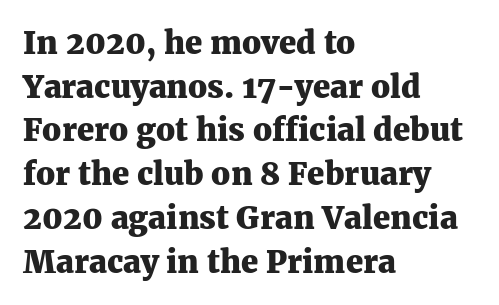
The line-height multiplier appears to be the usual default. Students, note that the glyphs here touch the page at normal intervals. As a designer I'd log this as weight 700, bold. What kind of face is this? One with serifs. Each row of text sits above clean, open space. A typesetter would mark this as roman, not italic.
